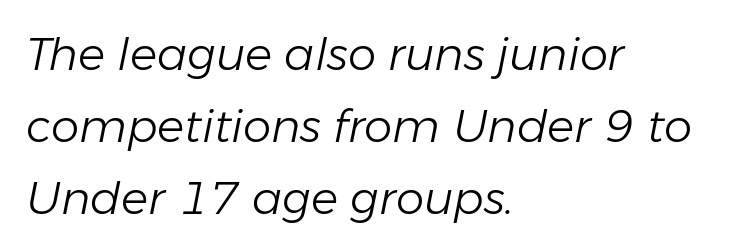
The image shows 45 px light type, italic (leaning right); set left-aligned, normal line spacing (1.6x), normal letter spacing, not underlined; low stroke contrast and a medium x-height.
